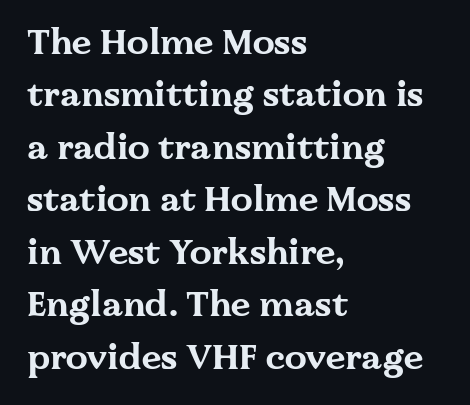
{"serif": "yes", "italic": "no", "bold": "yes", "weight": "bold", "width": "wide", "stroke_contrast": "medium", "x_height": "medium", "monospaced": "no", "underline": "no", "align": "left", "line_spacing": "normal", "line_spacing_ratio": 1.5, "letter_spacing": "normal", "letter_spacing_em": 0.0, "glyph_px": 35}
